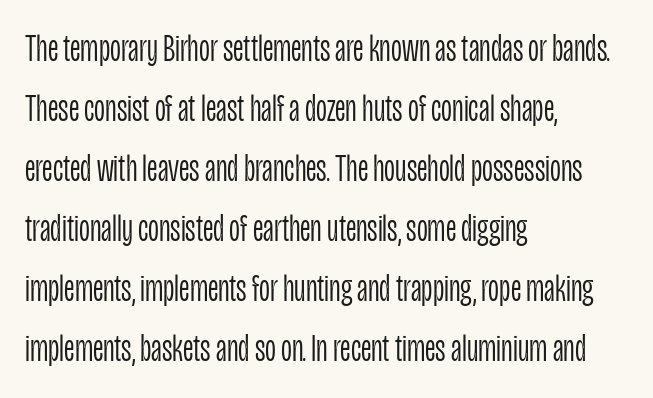
Is this a heavy cut? Hardly; it is regular or lighter. Looks like regular typesetting: each glyph gets only the width it needs. Does the copy run flush right? No — it runs flush left. Any mark beneath the type? The region is blank. Vertical spacing — default. Every character sits straight up, as roman type does.
